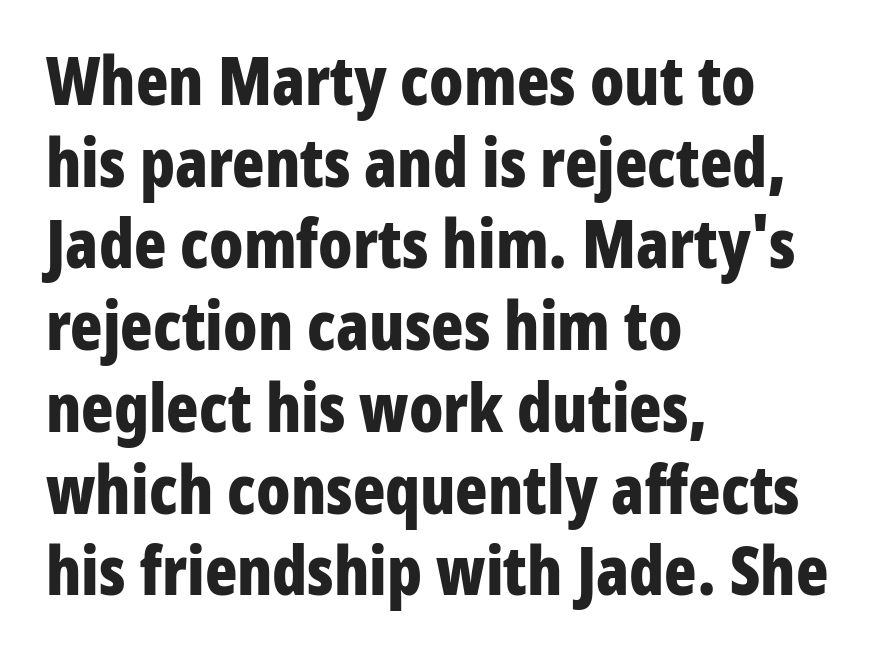
Q: Is the text bold? A: Yes.
Q: Is the text italic (slanted)? A: No, it is upright.
Q: Is the typeface a serif or a sans-serif typeface? A: Sans-serif.
Q: Is the text underlined? A: No.
Q: How is the paragraph aligned? A: Left-aligned.
Q: Is the spacing between letters normal or unusually wide? A: Normal.
Q: Width (condensed, normal, or wide)? A: Condensed.
Q: Stroke contrast? A: Low.
Q: x-height? A: Medium.
Q: Monospaced? A: No.
